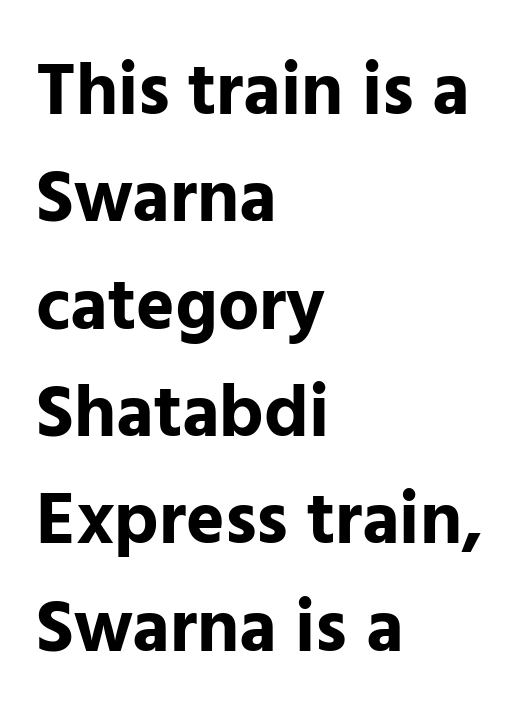
A typesetter would mark this as roman, not italic. How heavy is the stroke? Heavy — this is a bold. All the whitespace from short lines collects on the right. Spacing verdict: proportional, widths tailored to each character. Each letter's strokes conclude bluntly, with no projecting serifs.
